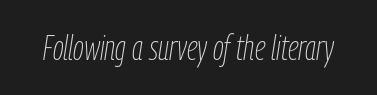
Q: Is the text bold? A: No.
Q: Is the text italic (slanted)? A: Yes, it leans right by about 9 degrees.
Q: Is the text underlined? A: No.
Q: Is the spacing between letters normal or unusually wide? A: Normal.
Q: Width (condensed, normal, or wide)? A: Condensed.
Q: Stroke contrast? A: Low.
Q: x-height? A: Medium.
Q: Monospaced? A: No.
